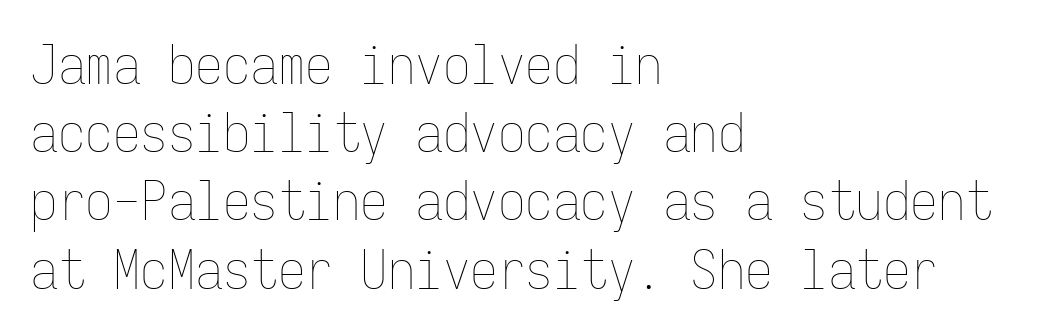
{"italic": "no", "bold": "no", "weight": "thin", "width": "condensed", "stroke_contrast": "low", "x_height": "medium", "monospaced": "yes", "underline": "no", "align": "left", "line_spacing_ratio": 1.24, "letter_spacing": "normal", "letter_spacing_em": 0.0, "glyph_px": 55}
